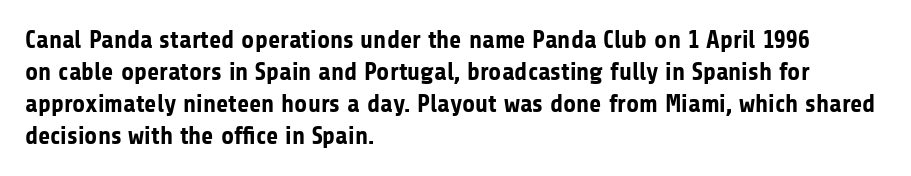
Q: Is the text bold? A: Yes.
Q: Is the text italic (slanted)? A: No, it is upright.
Q: Is the text underlined? A: No.
Q: How is the paragraph aligned? A: Left-aligned.
Q: Is the spacing between letters normal or unusually wide? A: Normal.
Q: Is the spacing between lines tight, normal or loose? A: Normal.
